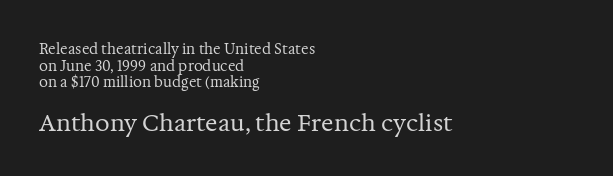
No extra ink here — the face is not bold. Observe the ordinary spacing: letters are neighbours, not strangers. Which margin do the lines hug? The left one — the right edge is uneven. Just letters on the line, the space beneath them empty. Visually, the bottom section dominates because its glyphs are scaled up. Rendered with straight, roman letterforms.
